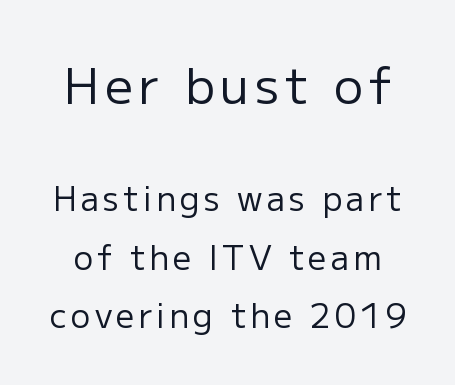
{"serif": "no", "italic": "no", "bold": "no", "weight": "regular", "width": "normal", "stroke_contrast": "low", "x_height": "medium", "monospaced": "no", "underline": "no", "line_spacing_ratio": 1.76, "larger_block": "first", "size_ratio": 1.48, "glyph_px": 49}
